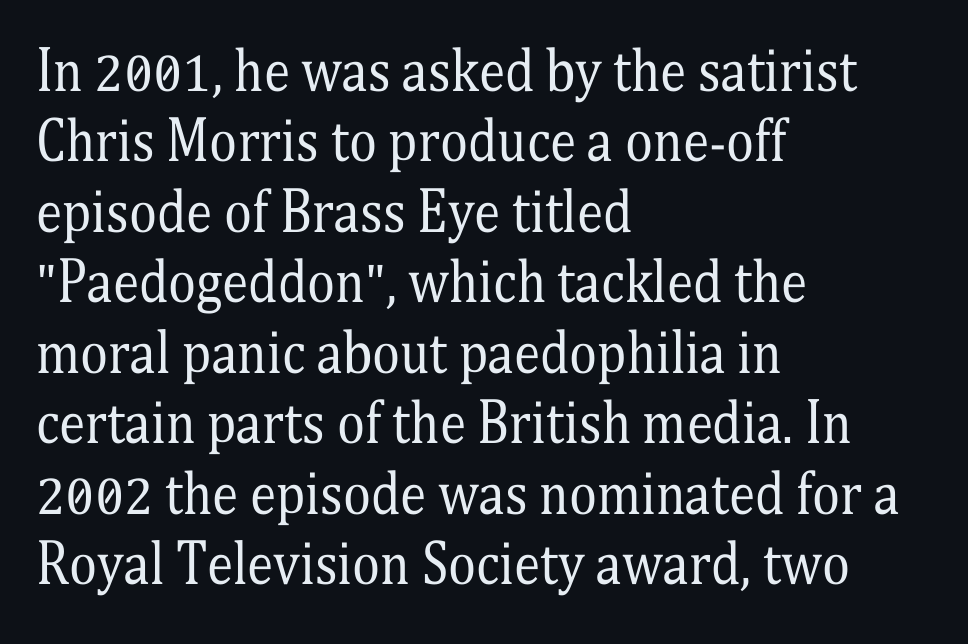
{"serif": "yes", "italic": "no", "bold": "no", "weight": "regular", "width": "condensed", "stroke_contrast": "medium", "x_height": "medium", "monospaced": "no", "underline": "no", "align": "left", "line_spacing": "normal", "line_spacing_ratio": 1.33, "letter_spacing": "normal", "letter_spacing_em": 0.0, "glyph_px": 53}
